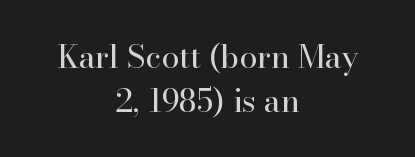
{"serif": "yes", "italic": "no", "bold": "no", "weight": "regular", "width": "normal", "stroke_contrast": "high", "x_height": "small", "monospaced": "no", "underline": "no", "align": "center", "line_spacing": "normal", "line_spacing_ratio": 1.36, "letter_spacing": "normal", "letter_spacing_em": 0.0, "glyph_px": 32}
